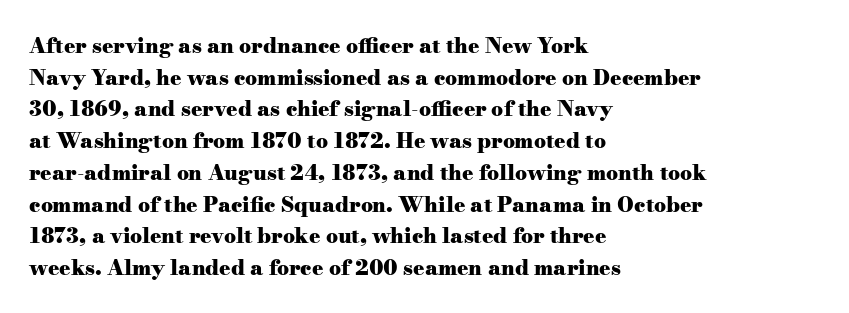
{"italic": "no", "bold": "yes", "underline": "no", "align": "left", "line_spacing": "normal", "line_spacing_ratio": 1.51, "letter_spacing": "normal", "letter_spacing_em": 0.0, "glyph_px": 21}
